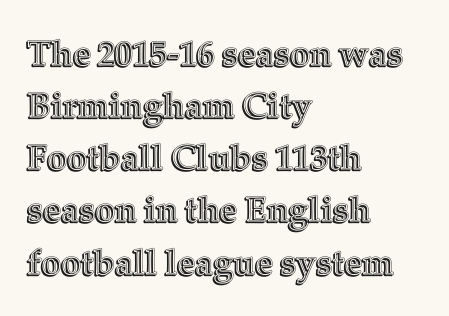
The image shows 35 px text type, upright; set left-aligned, normal line spacing (1.49x), normal letter spacing, not underlined; a medium x-height.
